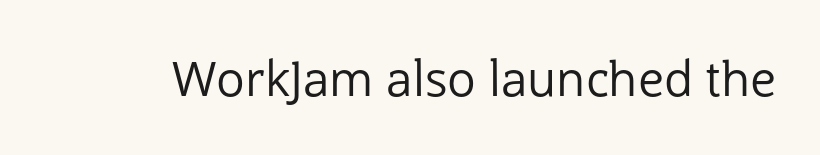
Observe the absence of serifs on each vertical stroke in this sample. The passage shown has conventional tracking throughout. Every character sits straight up, as roman type does. No letter is thick-stroked: the sample isn't bold. Think of a printed novel: that variable character pitch is what you see here. The area under the type is left untouched.
